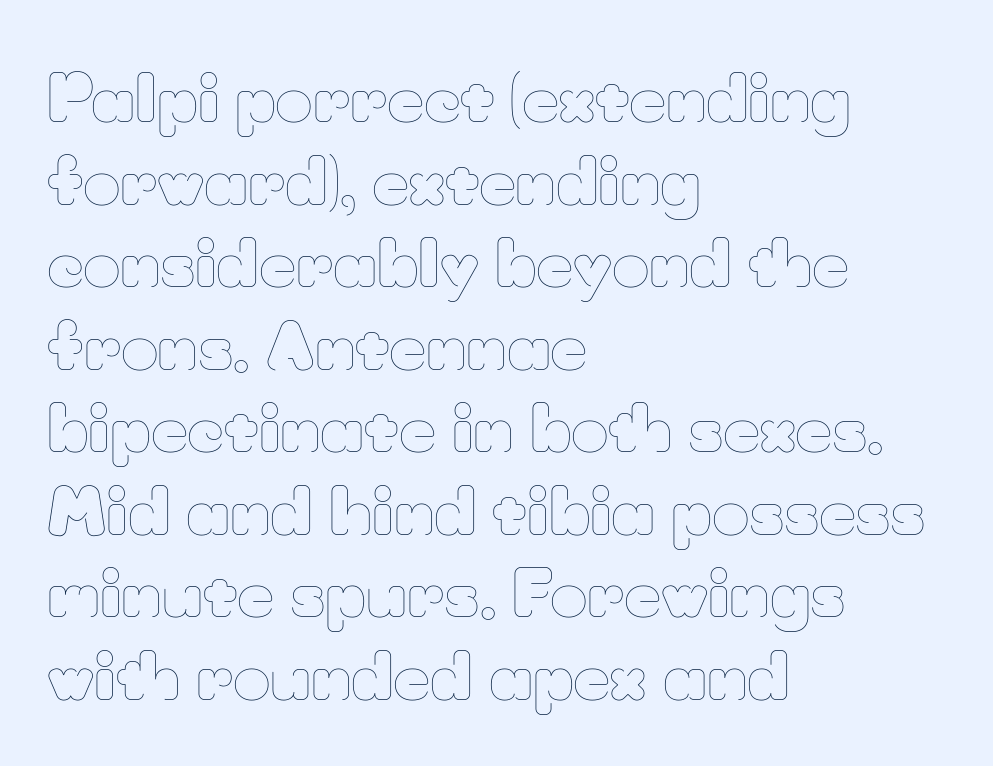
Q: Is the text bold? A: No.
Q: Is the text italic (slanted)? A: No, it is upright.
Q: Is the text underlined? A: No.
Q: How is the paragraph aligned? A: Left-aligned.
Q: Is the spacing between letters normal or unusually wide? A: Normal.
Q: Is the spacing between lines tight, normal or loose? A: Normal.
Q: Width (condensed, normal, or wide)? A: Normal.
Q: Stroke contrast? A: Low.
Q: x-height? A: Small.
Q: Monospaced? A: No.
